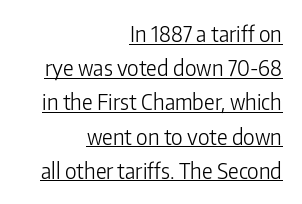
The letters stand straight up with perfectly vertical stems. The specimen includes a rule beneath the text block's lines. Whoever set this chose a conventional vertical rhythm. Caption: standard tracking, unaltered. Is the stroke heavy? The answer is a plain regular-or-lighter. In CSS terms this would be text-align: right.
